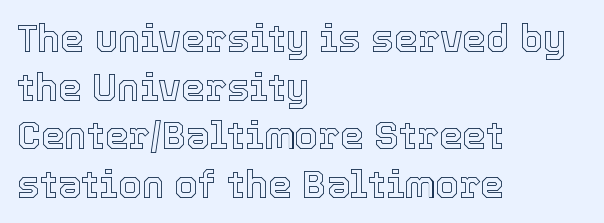
Q: Is the text italic (slanted)? A: No, it is upright.
Q: Is the text underlined? A: No.
Q: How is the paragraph aligned? A: Left-aligned.
Q: Is the spacing between letters normal or unusually wide? A: Normal.
Q: Is the spacing between lines tight, normal or loose? A: Normal.
Q: Width (condensed, normal, or wide)? A: Normal.
Q: x-height? A: Medium.
Q: Monospaced? A: No.
